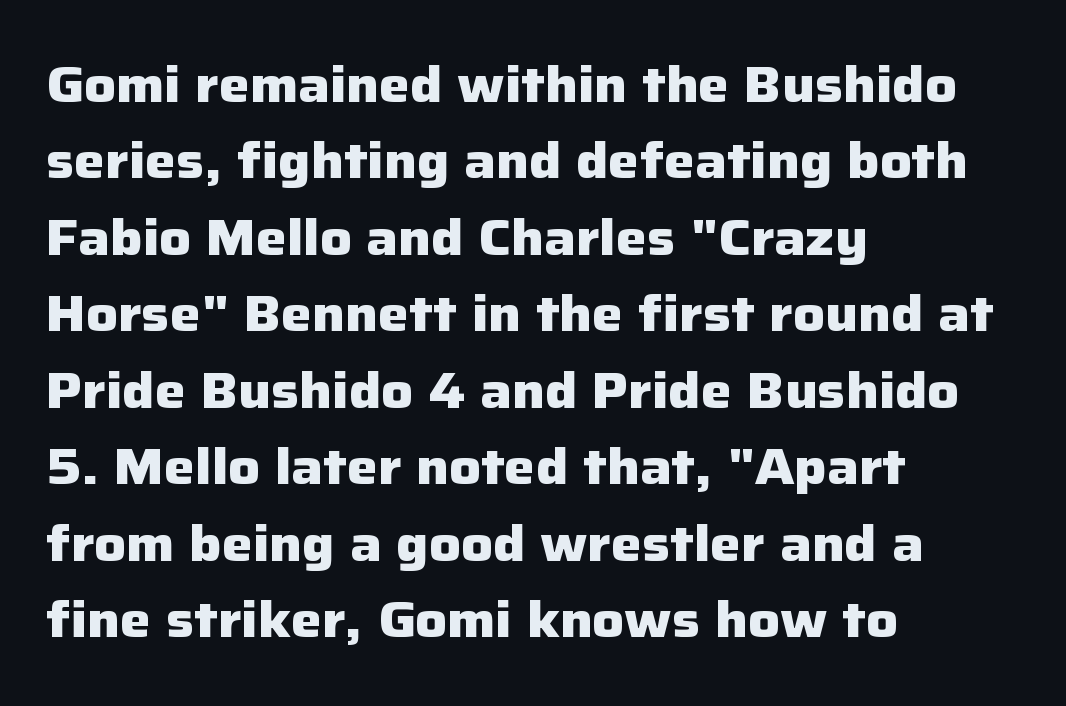
The passage shown has conventional tracking throughout. Nope, not italic — everything's standing straight. Regular leading. The space directly below the letters is spotless. Compared with a centered layout, this one pins lines to the left instead. A typesetter would call this proportional, since set widths differ per character.
